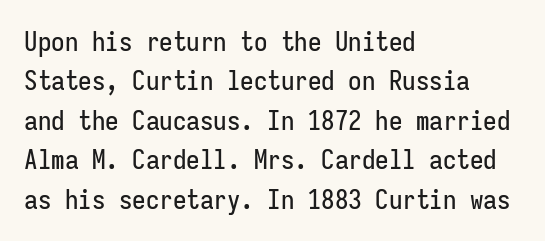
{"italic": "no", "underline": "no", "align": "left", "line_spacing": "normal", "line_spacing_ratio": 1.46, "letter_spacing": "normal", "letter_spacing_em": 0.0, "glyph_px": 27}
